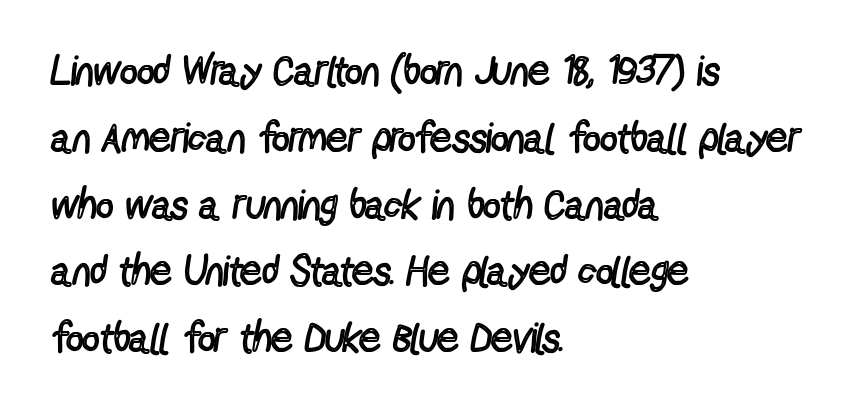
Q: Is the text bold? A: No.
Q: Is the typeface a serif or a sans-serif typeface? A: Sans-serif.
Q: Is the text underlined? A: No.
Q: How is the paragraph aligned? A: Left-aligned.
Q: Is the spacing between letters normal or unusually wide? A: Normal.
Q: Is the spacing between lines tight, normal or loose? A: Normal.
Q: Width (condensed, normal, or wide)? A: Condensed.
Q: x-height? A: Medium.
Q: Monospaced? A: No.
